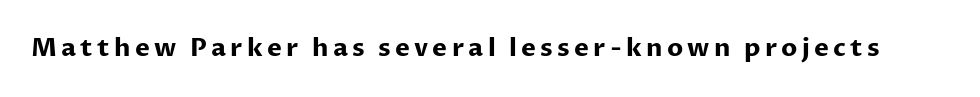
The image shows 25 px bold type, upright; set not underlined.
